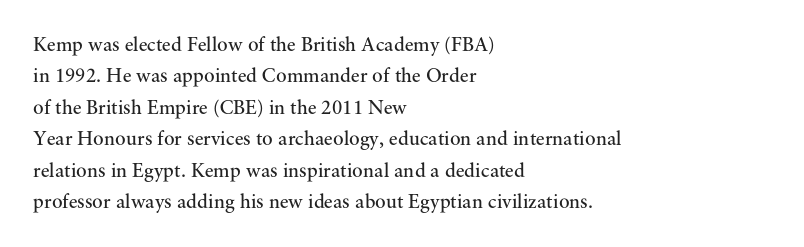
The image shows 20 px text type, upright; set left-aligned, normal line spacing (1.57x), normal letter spacing, not underlined.
